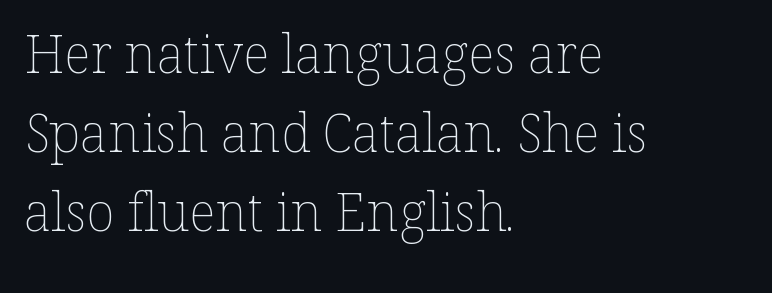
{"italic": "no", "bold": "no", "weight": "thin", "width": "normal", "stroke_contrast": "low", "x_height": "medium", "monospaced": "no", "underline": "no", "align": "left", "line_spacing": "normal", "line_spacing_ratio": 1.49, "letter_spacing": "normal", "letter_spacing_em": 0.0, "glyph_px": 53}
